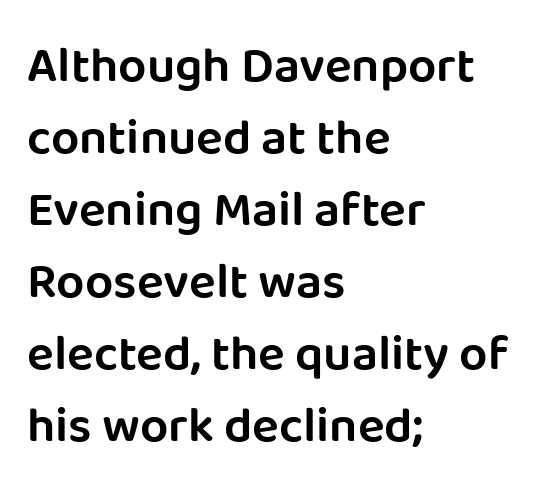
{"serif": "no", "italic": "no", "bold": "semi", "weight": "semibold", "width": "normal", "stroke_contrast": "low", "x_height": "large", "monospaced": "no", "underline": "no", "align": "left", "line_spacing": "normal", "line_spacing_ratio": 1.44, "letter_spacing": "normal", "letter_spacing_em": 0.0, "glyph_px": 50}
